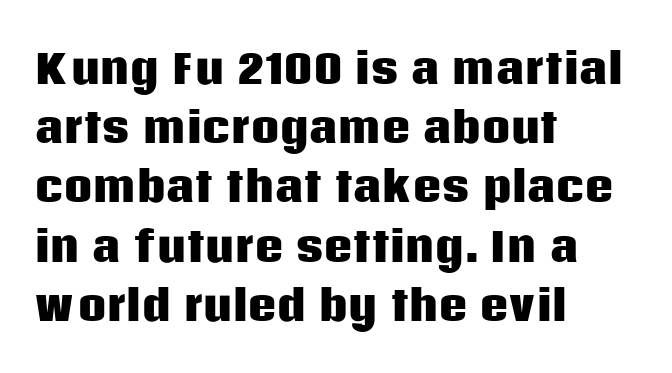
{"serif": "no", "italic": "no", "bold": "yes", "weight": "heavy", "width": "normal", "stroke_contrast": "low", "x_height": "large", "monospaced": "no", "underline": "no", "align": "left", "line_spacing": "normal", "line_spacing_ratio": 1.48, "letter_spacing": "normal", "letter_spacing_em": 0.0, "glyph_px": 40}
